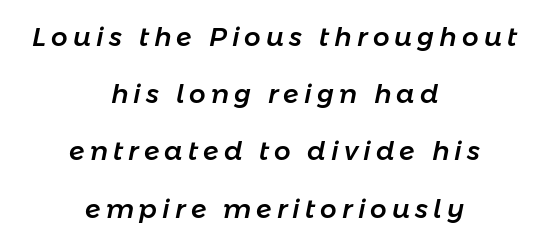
Q: Is the text italic (slanted)? A: Yes, it leans right by about 11 degrees.
Q: Is the text underlined? A: No.
Q: How is the paragraph aligned? A: Centered.
Q: Is the spacing between letters normal or unusually wide? A: Unusually wide.
Q: Is the spacing between lines tight, normal or loose? A: Loose.
